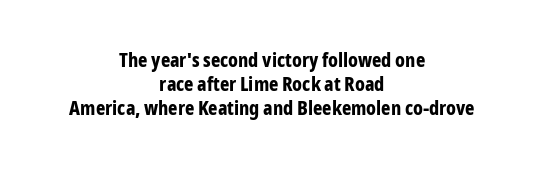
Honestly, the letter spacing is just normal — you wouldn't notice it. Alignment: centered. Glance below the letters and you will spot only blank space. Typographic density is high because the face is bold.
